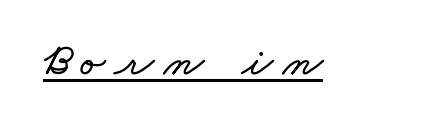
Q: Is the text underlined? A: Yes.
Q: Is the spacing between letters normal or unusually wide? A: Unusually wide.
Q: Width (condensed, normal, or wide)? A: Wide.
Q: Stroke contrast? A: Low.
Q: x-height? A: Small.
Q: Monospaced? A: No.
